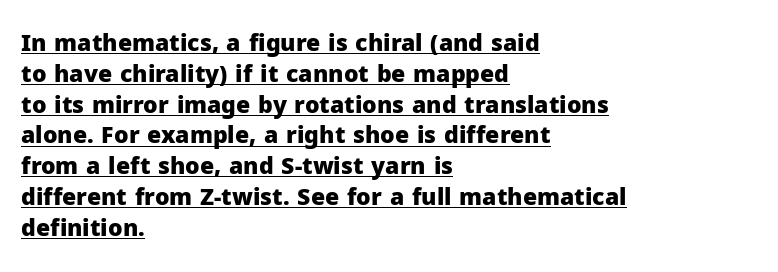
{"italic": "no", "bold": "yes", "underline": "yes", "align": "left", "line_spacing": "normal", "line_spacing_ratio": 1.34, "letter_spacing": "normal", "letter_spacing_em": 0.0, "glyph_px": 23}
